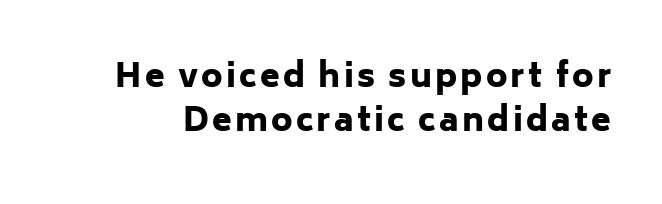
Q: Is the text bold? A: Yes.
Q: Is the text italic (slanted)? A: No, it is upright.
Q: Is the typeface a serif or a sans-serif typeface? A: Sans-serif.
Q: Is the text underlined? A: No.
Q: Is the spacing between lines tight, normal or loose? A: Normal.
Q: Width (condensed, normal, or wide)? A: Normal.
Q: Stroke contrast? A: Low.
Q: x-height? A: Medium.
Q: Monospaced? A: No.
